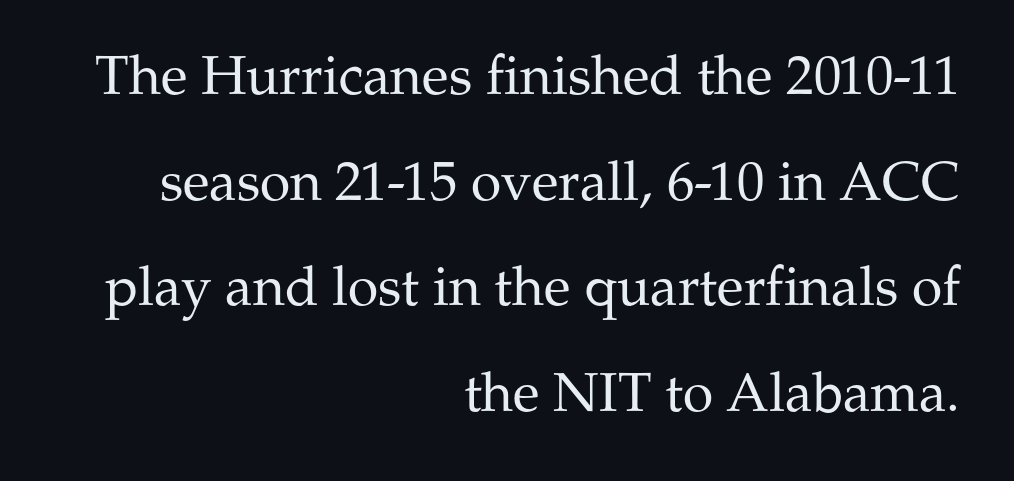
{"serif": "yes", "italic": "no", "bold": "no", "weight": "regular", "width": "normal", "stroke_contrast": "medium", "x_height": "medium", "monospaced": "no", "underline": "no", "align": "right", "line_spacing": "loose", "line_spacing_ratio": 1.92, "letter_spacing": "normal", "letter_spacing_em": 0.0, "glyph_px": 55}
